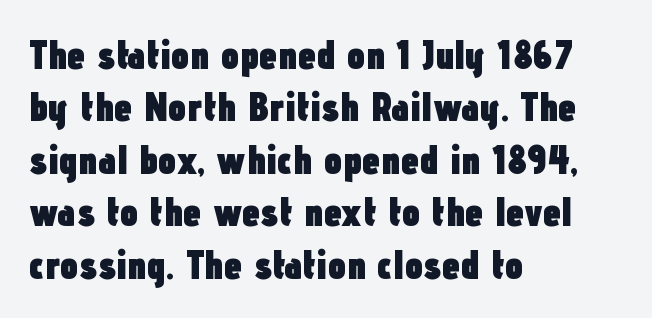
Q: Is the text bold? A: Yes.
Q: Is the text italic (slanted)? A: No, it is upright.
Q: Is the typeface a serif or a sans-serif typeface? A: Sans-serif.
Q: Is the text underlined? A: No.
Q: How is the paragraph aligned? A: Left-aligned.
Q: Is the spacing between letters normal or unusually wide? A: Normal.
Q: Is the spacing between lines tight, normal or loose? A: Normal.
Q: Width (condensed, normal, or wide)? A: Condensed.
Q: Stroke contrast? A: Low.
Q: x-height? A: Medium.
Q: Monospaced? A: No.
